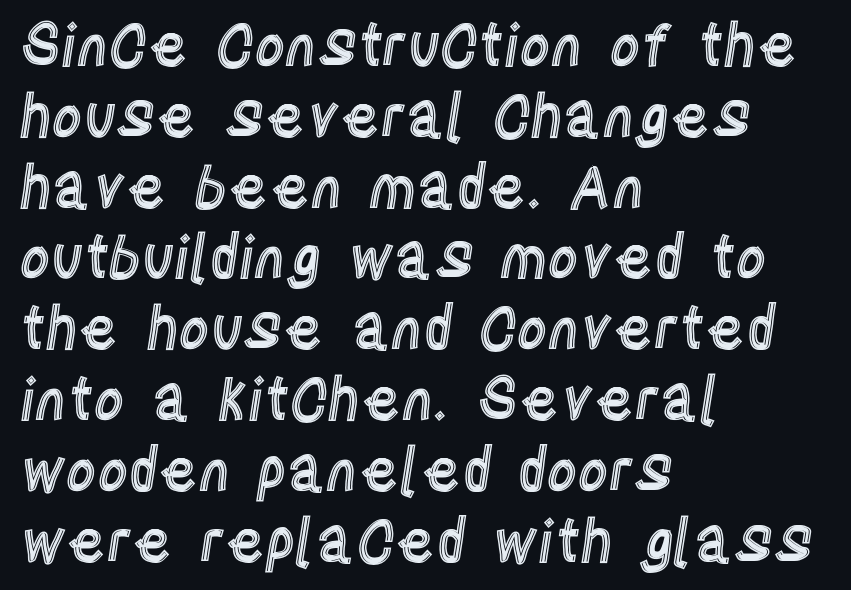
Glyph-to-glyph distance matches everyday printed text. Proportional: the letters do not fall into vertical columns. The space directly below the letters is spotless.
